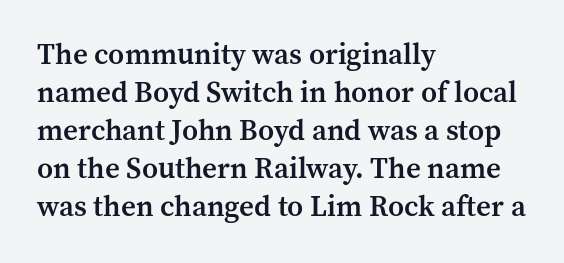
Q: Is the text bold? A: Semi-bold.
Q: Is the text italic (slanted)? A: No, it is upright.
Q: Is the typeface a serif or a sans-serif typeface? A: Serif.
Q: Is the text underlined? A: No.
Q: How is the paragraph aligned? A: Left-aligned.
Q: Is the spacing between letters normal or unusually wide? A: Normal.
Q: Is the spacing between lines tight, normal or loose? A: Normal.
Q: Width (condensed, normal, or wide)? A: Normal.
Q: Stroke contrast? A: Medium.
Q: x-height? A: Medium.
Q: Monospaced? A: No.
